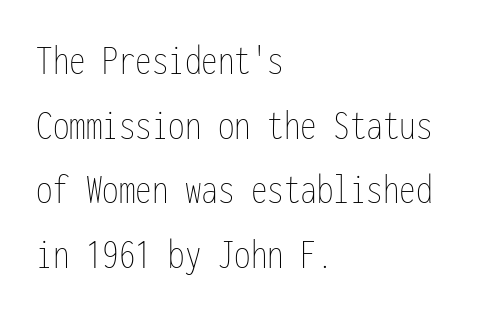
The image shows 44 px thin, condensed type, upright, monospaced; set left-aligned, normal line spacing (1.47x), normal letter spacing, not underlined; low stroke contrast and a medium x-height.
